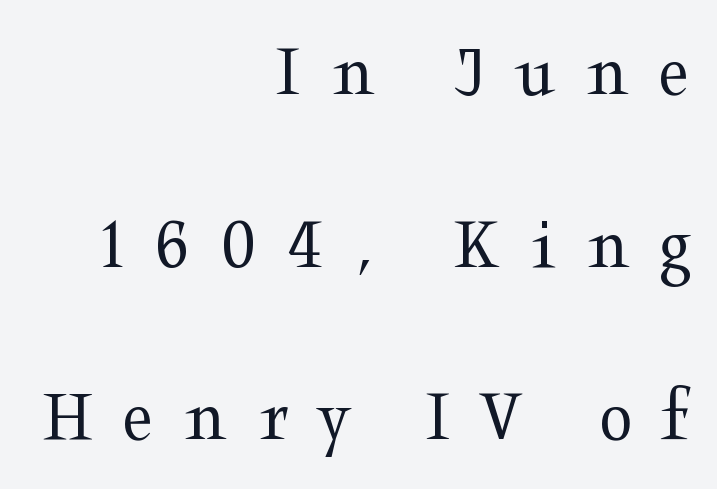
The lines are quadded right. Think of a printed novel: that variable character pitch is what you see here. Weight: regular or lighter. Loosely led — the rows are spread out.
